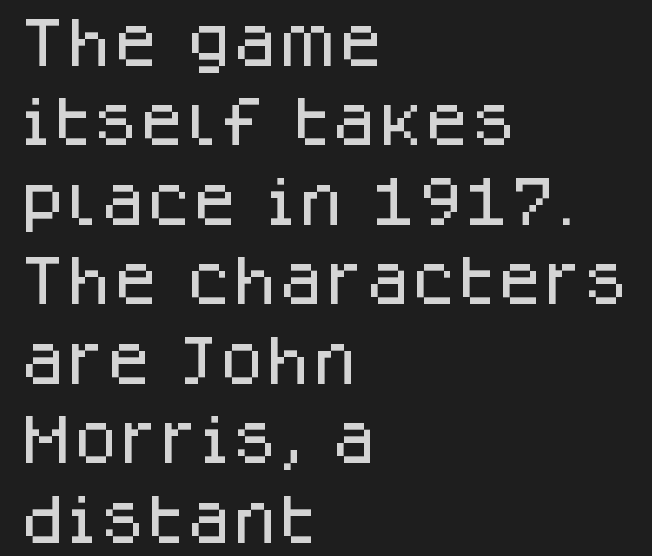
The image shows 53 px sans-serif type, upright; set left-aligned, normal line spacing (1.5x), normal letter spacing, not underlined; low stroke contrast and a large x-height.
